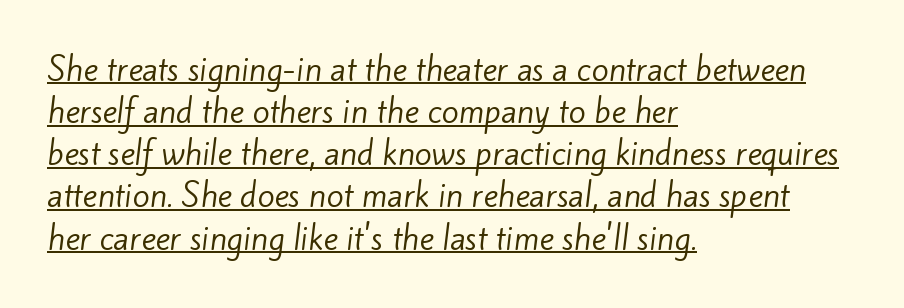
Q: Is the text bold? A: No.
Q: Is the typeface a serif or a sans-serif typeface? A: Sans-serif.
Q: Is the text underlined? A: Yes.
Q: How is the paragraph aligned? A: Left-aligned.
Q: Is the spacing between letters normal or unusually wide? A: Normal.
Q: Is the spacing between lines tight, normal or loose? A: Normal.
Q: Width (condensed, normal, or wide)? A: Normal.
Q: Stroke contrast? A: Low.
Q: x-height? A: Small.
Q: Monospaced? A: No.
